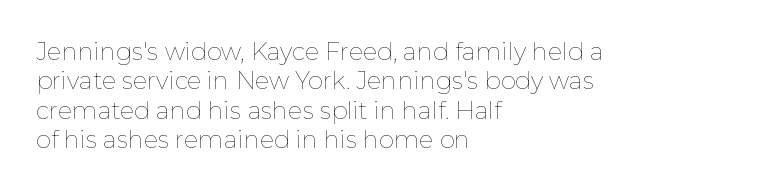
Notice how the stems are strictly vertical — no italics here. Standard letterfit; no display-style spreading of the glyphs. The space beneath each line is pristine and unruled. Counters stay open thanks to moderate or lighter strokes. A classic flush-left, rag-right setting is used for this passage.
